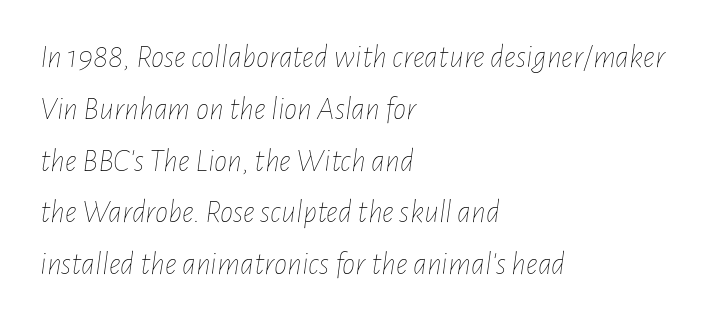
{"italic": "yes", "lean": "right", "slant_degrees": 7, "bold": "no", "weight": "thin", "width": "condensed", "stroke_contrast": "low", "x_height": "medium", "monospaced": "no", "underline": "no", "align": "left", "line_spacing": "normal", "line_spacing_ratio": 1.57, "letter_spacing": "normal", "letter_spacing_em": 0.0, "glyph_px": 33}
